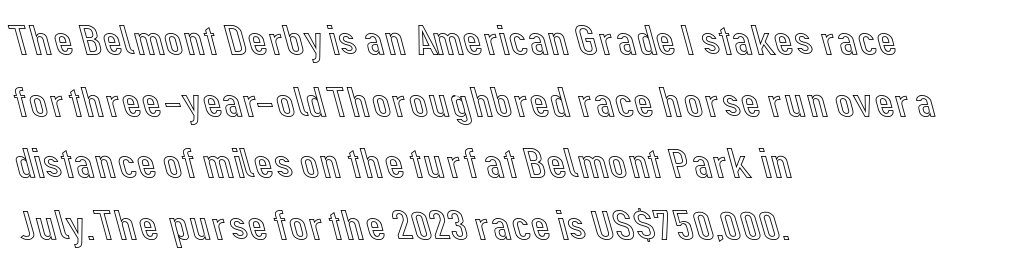
{"width": "normal", "x_height": "medium", "monospaced": "no", "underline": "no", "align": "left", "line_spacing": "normal", "line_spacing_ratio": 1.47, "letter_spacing": "normal", "letter_spacing_em": 0.0, "glyph_px": 42}
